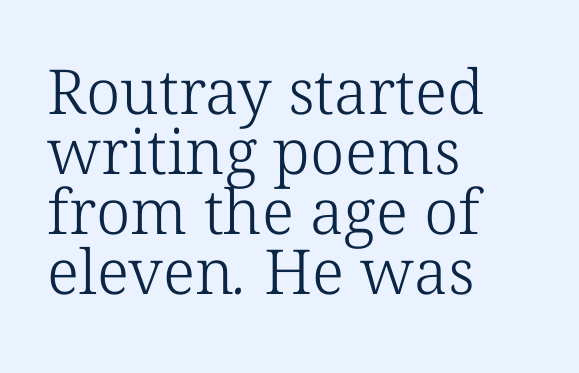
Q: Is the text bold? A: No.
Q: Is the typeface a serif or a sans-serif typeface? A: Serif.
Q: Is the text underlined? A: No.
Q: How is the paragraph aligned? A: Left-aligned.
Q: Is the spacing between letters normal or unusually wide? A: Normal.
Q: Is the spacing between lines tight, normal or loose? A: Tight.
Q: Width (condensed, normal, or wide)? A: Normal.
Q: Stroke contrast? A: Low.
Q: x-height? A: Medium.
Q: Monospaced? A: No.
